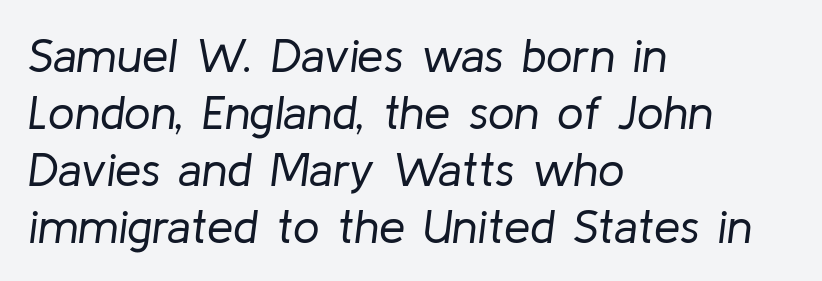
{"italic": "yes", "lean": "right", "slant_degrees": 8, "bold": "no", "weight": "regular", "width": "normal", "stroke_contrast": "low", "x_height": "medium", "monospaced": "no", "underline": "no", "align": "left", "line_spacing_ratio": 1.21, "letter_spacing": "normal", "letter_spacing_em": 0.0, "glyph_px": 47}
